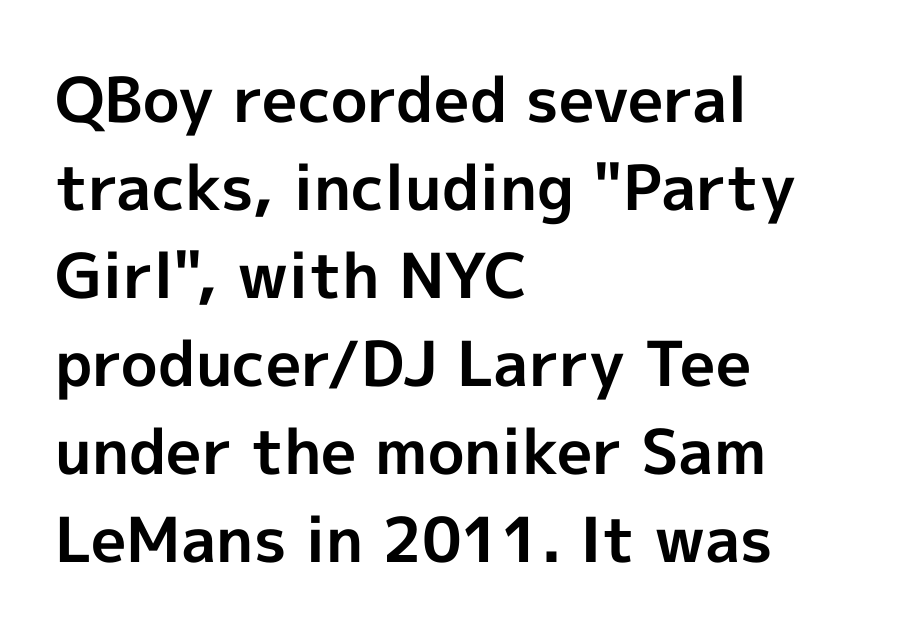
Q: Is the text bold? A: Yes.
Q: Is the text italic (slanted)? A: No, it is upright.
Q: Is the typeface a serif or a sans-serif typeface? A: Sans-serif.
Q: Is the text underlined? A: No.
Q: How is the paragraph aligned? A: Left-aligned.
Q: Is the spacing between letters normal or unusually wide? A: Normal.
Q: Is the spacing between lines tight, normal or loose? A: Normal.
Q: Width (condensed, normal, or wide)? A: Normal.
Q: x-height? A: Medium.
Q: Monospaced? A: No.
